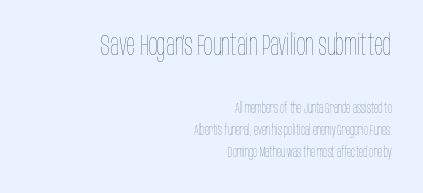
Q: Is the text bold? A: No.
Q: Is the text italic (slanted)? A: No, it is upright.
Q: Is the text underlined? A: No.
Q: How is the paragraph aligned? A: Right-aligned.
Q: Is the spacing between letters normal or unusually wide? A: Normal.
Q: Is the spacing between lines tight, normal or loose? A: Normal.
Q: Which block of text is set in a larger size, the first (top) or the second (bottom)? A: The first (top) one.
Q: Width (condensed, normal, or wide)? A: Condensed.
Q: Stroke contrast? A: Low.
Q: x-height? A: Large.
Q: Monospaced? A: No.
